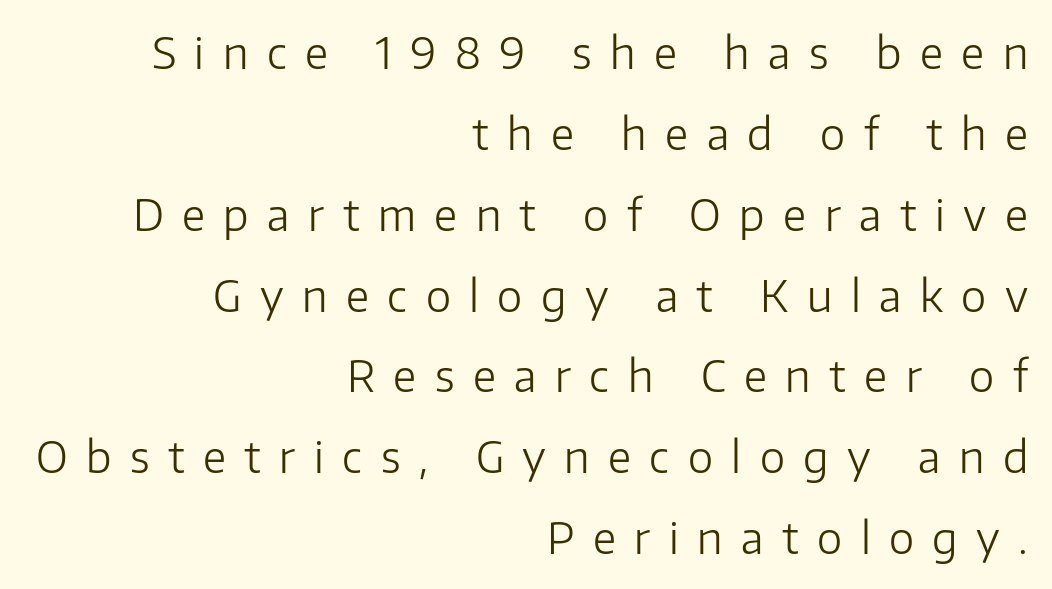
Proportional: the letters do not fall into vertical columns. The weight would be labelled regular, book, light, or lighter still. The paragraph has a hard right edge and a soft left edge. I'd call this a sans setting — the letters go barefoot. Has an underline been added? It has not.
